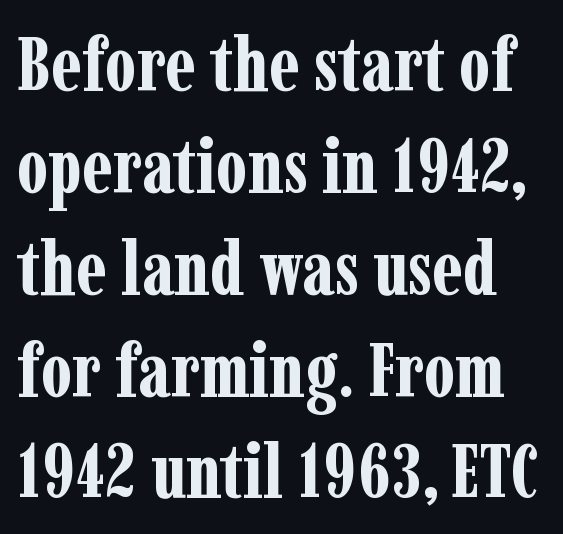
{"serif": "yes", "italic": "no", "bold": "yes", "weight": "bold", "width": "condensed", "stroke_contrast": "low", "x_height": "medium", "monospaced": "no", "underline": "no", "line_spacing": "normal", "line_spacing_ratio": 1.34, "letter_spacing": "normal", "letter_spacing_em": 0.0, "glyph_px": 76}
